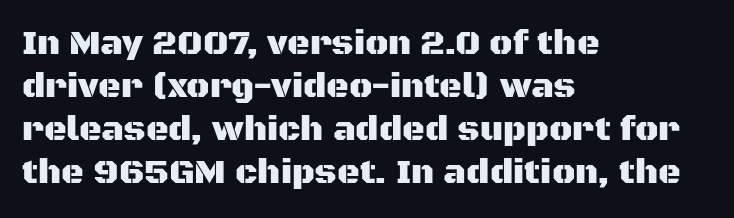
The image shows 35 px sans-serif type, upright; set left-aligned, line spacing 1.23x, normal letter spacing, not underlined; medium stroke contrast and a large x-height.
